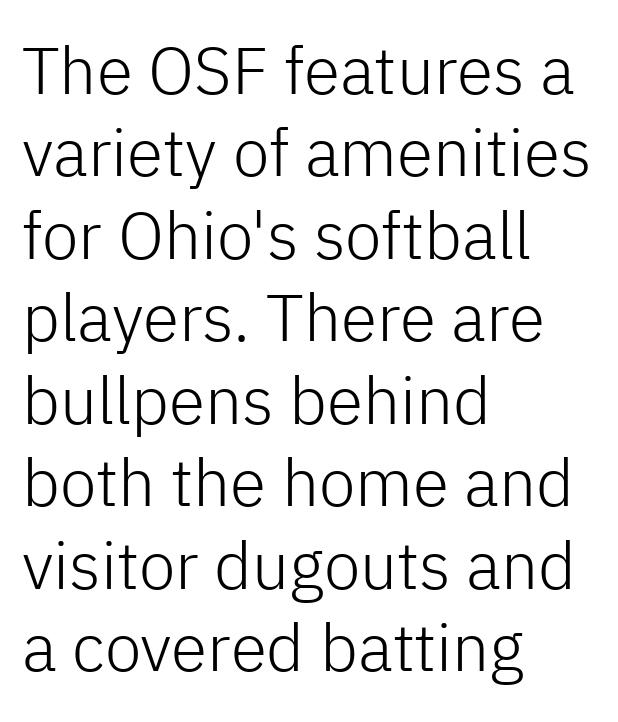
Q: Is the text bold? A: No.
Q: Is the text italic (slanted)? A: No, it is upright.
Q: Is the typeface a serif or a sans-serif typeface? A: Sans-serif.
Q: Is the text underlined? A: No.
Q: How is the paragraph aligned? A: Left-aligned.
Q: Is the spacing between letters normal or unusually wide? A: Normal.
Q: Is the spacing between lines tight, normal or loose? A: Normal.
Q: Width (condensed, normal, or wide)? A: Normal.
Q: Stroke contrast? A: Low.
Q: x-height? A: Medium.
Q: Monospaced? A: No.
